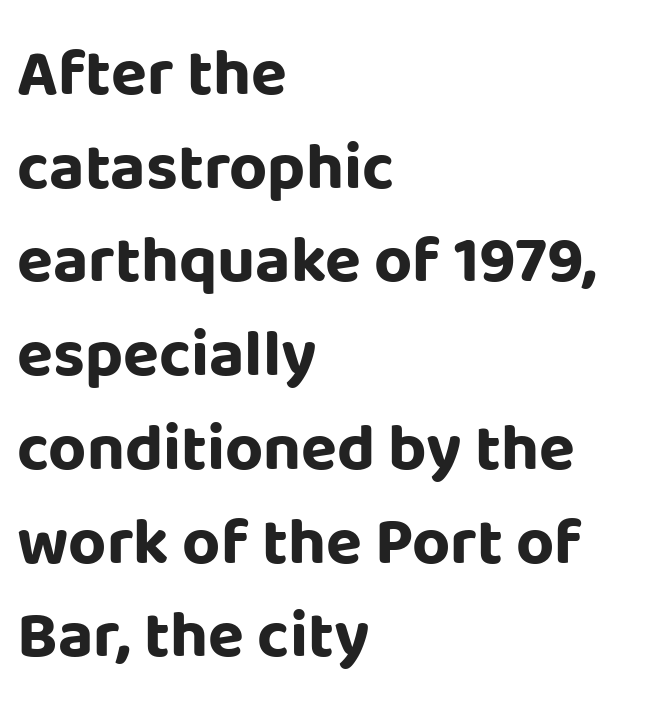
{"serif": "no", "italic": "no", "bold": "yes", "weight": "bold", "width": "normal", "stroke_contrast": "low", "x_height": "large", "monospaced": "no", "underline": "no", "align": "left", "line_spacing": "normal", "line_spacing_ratio": 1.42, "letter_spacing": "normal", "letter_spacing_em": 0.0, "glyph_px": 66}
